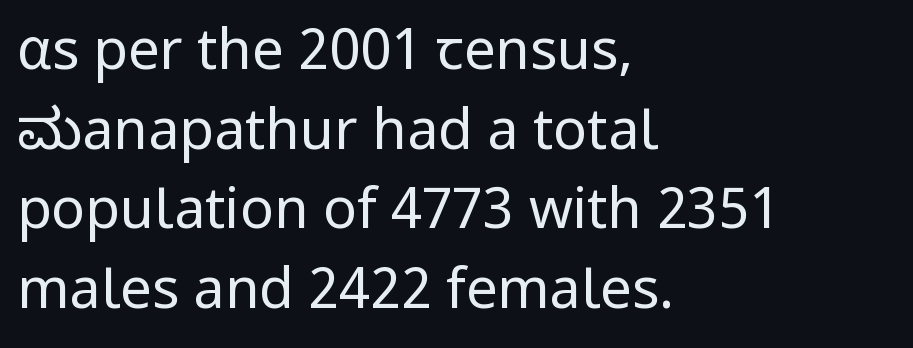
This rendering leaves character spacing at its baseline value. One glance says typical: line gaps are just what's usual. The font sits on the lighter half of the weight spectrum, regular included. The passage shown is typed in a proportional face where columns would drift. The lettering stays uniformly vertical, giving the passage a roman look.
